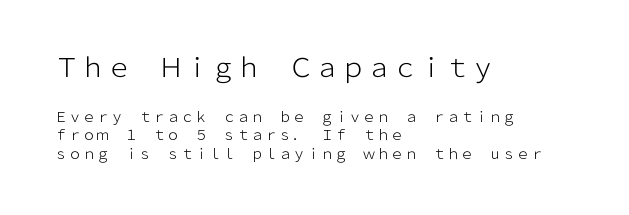
The image shows 26 px text type, upright; set left-aligned, normal line spacing (1.31x), normal letter spacing, not underlined; the first (top) block is 1.86x larger.
